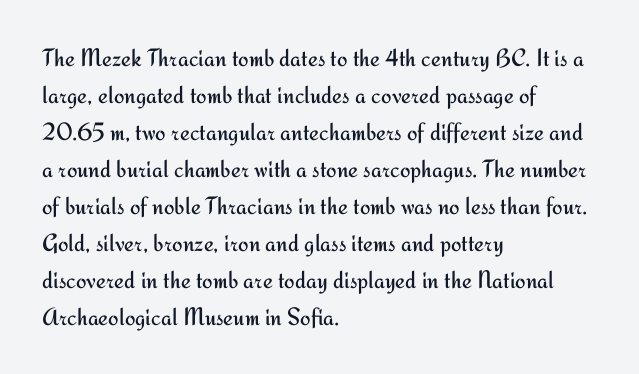
The image shows 25 px text type, upright; set left-aligned, normal line spacing (1.48x), normal letter spacing, not underlined.
